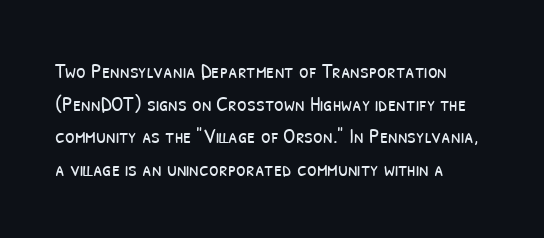
You could call the tracking neutral — neither tight nor loose. Counters stay open thanks to moderate or lighter strokes. Compared with typical paragraphs, the rows here are spaced about the same. Plain, unruled lines of type.
